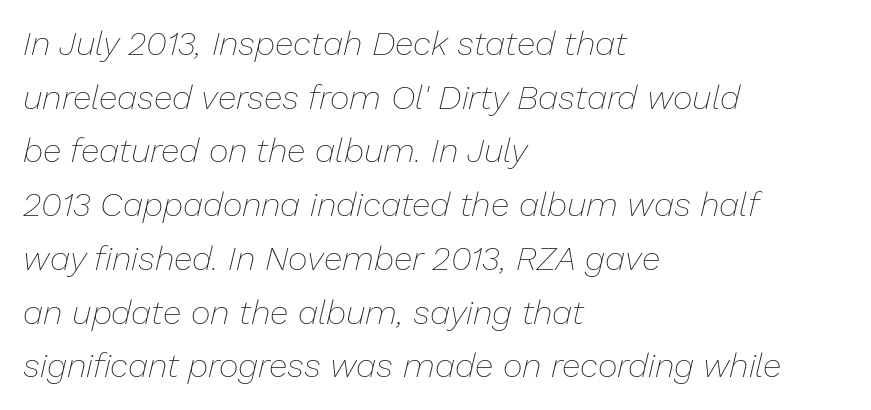
The image shows 34 px thin type, italic (leaning right); set left-aligned, normal line spacing (1.58x), normal letter spacing, not underlined; low stroke contrast and a medium x-height.
